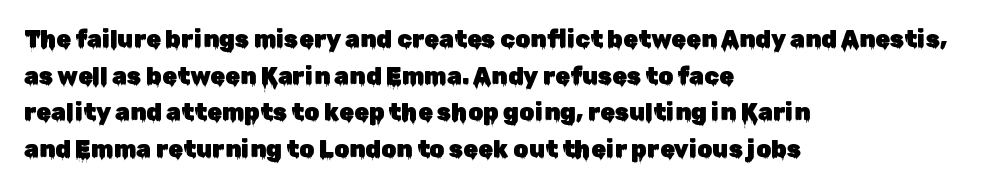
{"italic": "no", "underline": "no", "align": "left", "line_spacing": "normal", "line_spacing_ratio": 1.53, "letter_spacing": "normal", "letter_spacing_em": 0.0, "glyph_px": 24}
